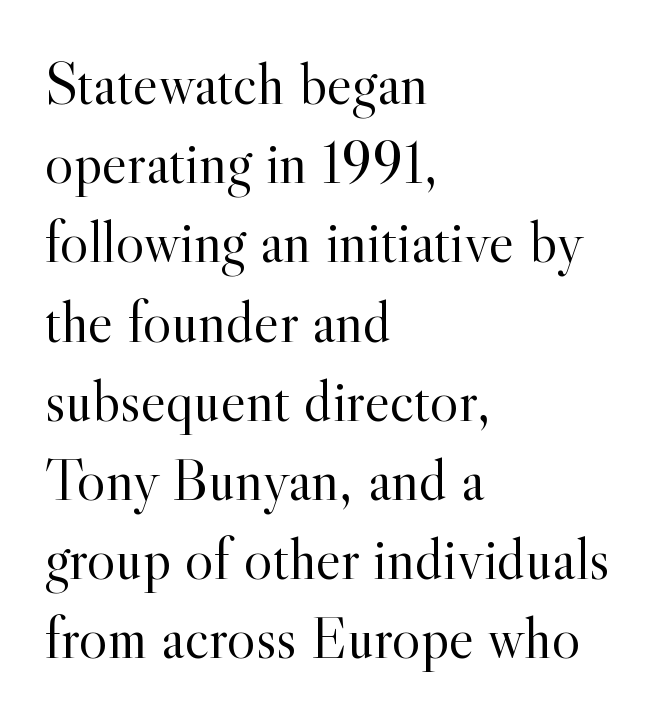
{"serif": "yes", "italic": "no", "bold": "no", "weight": "light", "width": "normal", "x_height": "small", "monospaced": "no", "underline": "no", "align": "left", "line_spacing": "normal", "line_spacing_ratio": 1.32, "letter_spacing": "normal", "letter_spacing_em": 0.0, "glyph_px": 60}
